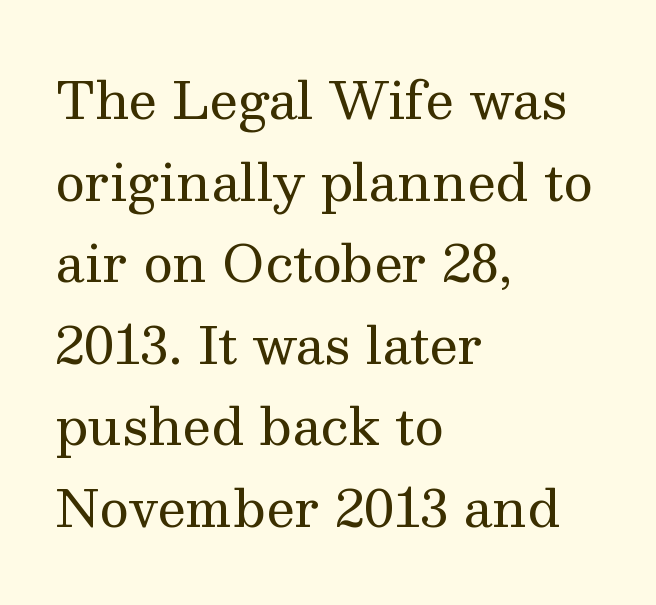
The image shows 51 px regular-weight serif type, upright; set left-aligned, normal line spacing (1.6x), normal letter spacing, not underlined; medium stroke contrast and a medium x-height.
